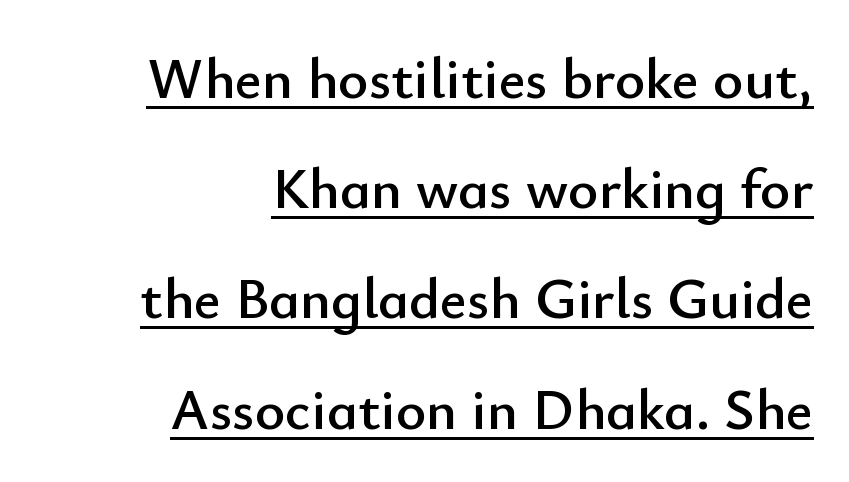
Vertically, the passage feels expansive, rows floating well apart. Characters follow at the spacing the type designer built in. Each line of the rendering has a horizontal stroke beneath the glyphs. Leftover space on each line is placed entirely before the opening word. Serif or sans? Sans — the stroke terminals are bare.
